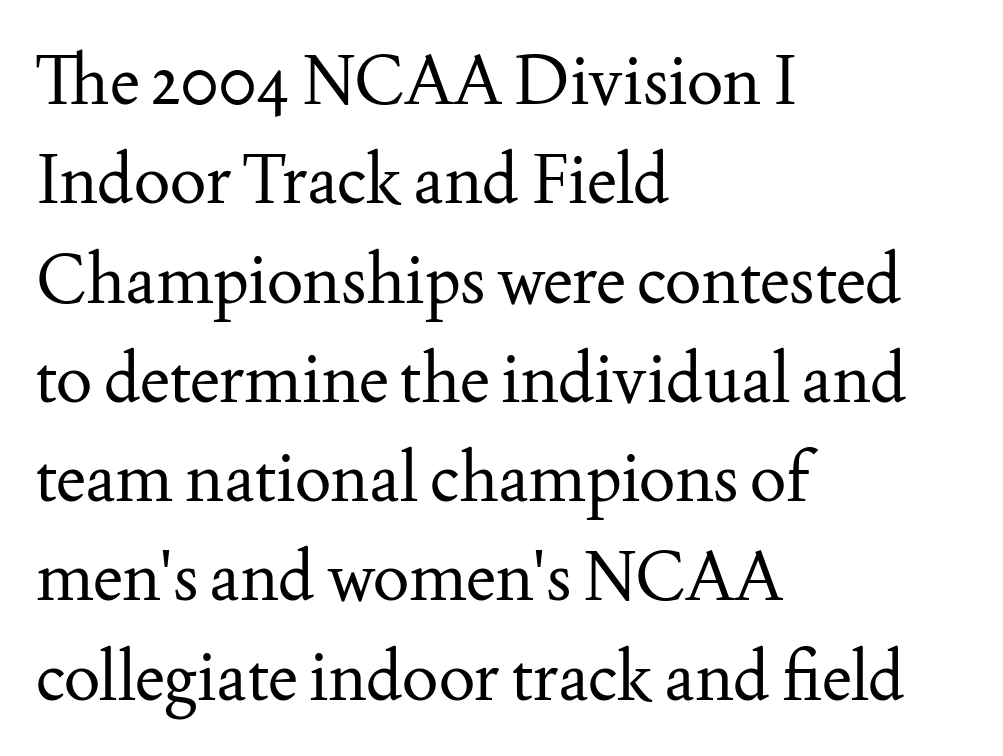
Q: Is the text bold? A: No.
Q: Is the text italic (slanted)? A: No, it is upright.
Q: Is the typeface a serif or a sans-serif typeface? A: Serif.
Q: Is the text underlined? A: No.
Q: How is the paragraph aligned? A: Left-aligned.
Q: Is the spacing between letters normal or unusually wide? A: Normal.
Q: Is the spacing between lines tight, normal or loose? A: Normal.
Q: Width (condensed, normal, or wide)? A: Normal.
Q: Stroke contrast? A: Medium.
Q: x-height? A: Small.
Q: Monospaced? A: No.
